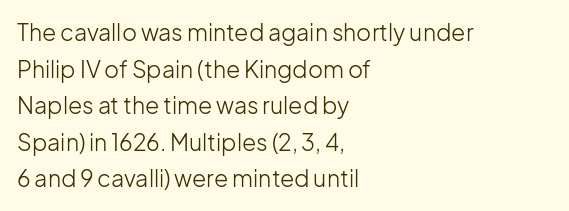
Q: Is the text bold? A: No.
Q: Is the text italic (slanted)? A: No, it is upright.
Q: Is the text underlined? A: No.
Q: How is the paragraph aligned? A: Left-aligned.
Q: Is the spacing between letters normal or unusually wide? A: Normal.
Q: Is the spacing between lines tight, normal or loose? A: Normal.
